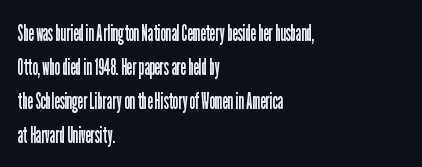
{"italic": "no", "bold": "no", "underline": "no", "align": "left", "line_spacing": "normal", "line_spacing_ratio": 1.42, "letter_spacing": "normal", "letter_spacing_em": 0.0, "glyph_px": 24}
